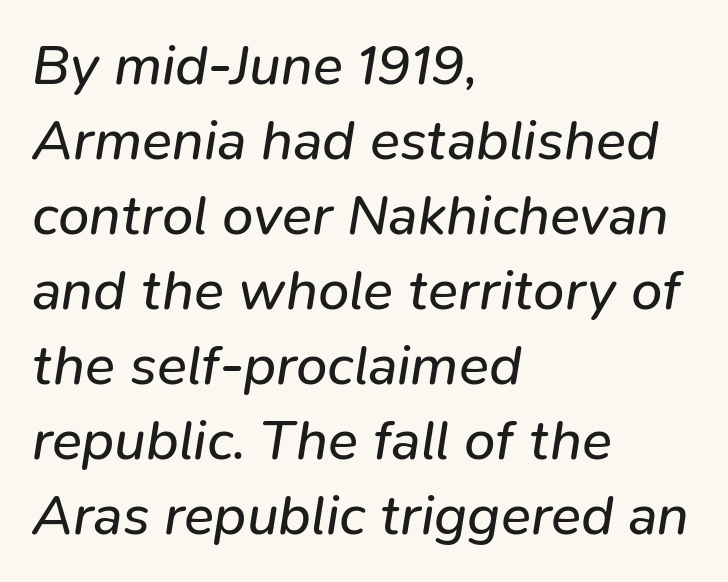
Q: Is the text bold? A: No.
Q: Is the text italic (slanted)? A: Yes, it leans right by about 9 degrees.
Q: Is the text underlined? A: No.
Q: How is the paragraph aligned? A: Left-aligned.
Q: Is the spacing between letters normal or unusually wide? A: Normal.
Q: Is the spacing between lines tight, normal or loose? A: Normal.
Q: Width (condensed, normal, or wide)? A: Normal.
Q: Stroke contrast? A: Low.
Q: x-height? A: Medium.
Q: Monospaced? A: No.
